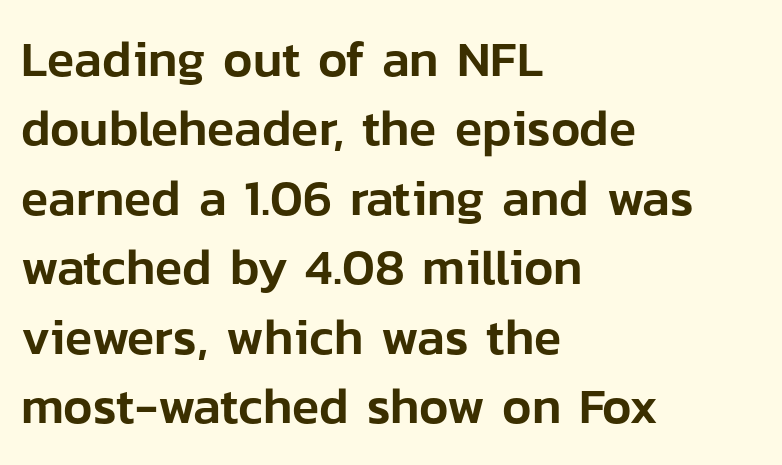
Q: Is the text italic (slanted)? A: No, it is upright.
Q: Is the typeface a serif or a sans-serif typeface? A: Sans-serif.
Q: Is the text underlined? A: No.
Q: How is the paragraph aligned? A: Left-aligned.
Q: Is the spacing between letters normal or unusually wide? A: Normal.
Q: Is the spacing between lines tight, normal or loose? A: Normal.
Q: Width (condensed, normal, or wide)? A: Normal.
Q: Stroke contrast? A: Low.
Q: x-height? A: Medium.
Q: Monospaced? A: No.
